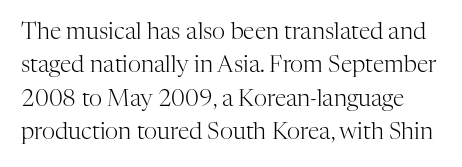
The image shows 23 px text type, upright; set normal line spacing (1.45x), normal letter spacing, not underlined.
